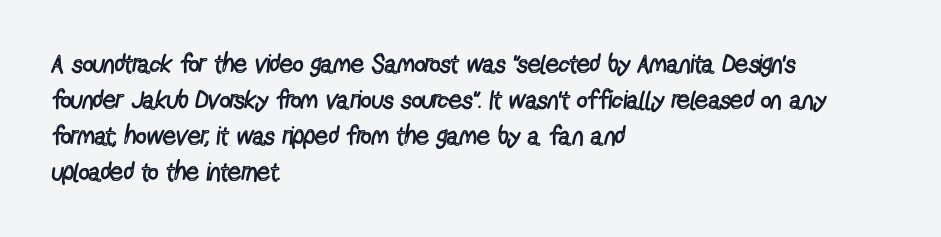
The characters are drawn with everyday or finer stroke widths. Line beginnings align vertically; line endings do not. Rule under the text: the space is simply empty. Words appear dense and cohesive because spacing is normal. Whoever set this chose a conventional vertical rhythm.
